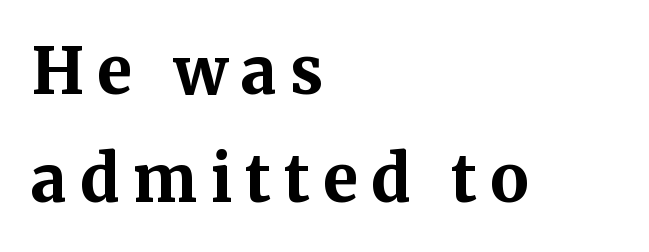
Q: Is the text bold? A: Yes.
Q: Is the text italic (slanted)? A: No, it is upright.
Q: Is the typeface a serif or a sans-serif typeface? A: Serif.
Q: Is the text underlined? A: No.
Q: How is the paragraph aligned? A: Left-aligned.
Q: Is the spacing between letters normal or unusually wide? A: Unusually wide.
Q: Is the spacing between lines tight, normal or loose? A: Normal.
Q: Width (condensed, normal, or wide)? A: Normal.
Q: Stroke contrast? A: Medium.
Q: x-height? A: Medium.
Q: Monospaced? A: No.
